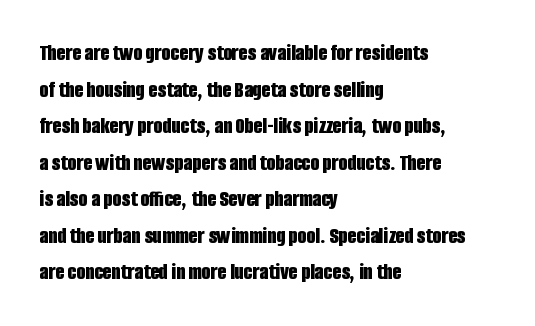
Q: Is the text bold? A: Yes.
Q: Is the text italic (slanted)? A: No, it is upright.
Q: Is the text underlined? A: No.
Q: How is the paragraph aligned? A: Left-aligned.
Q: Is the spacing between letters normal or unusually wide? A: Normal.
Q: Is the spacing between lines tight, normal or loose? A: Normal.
